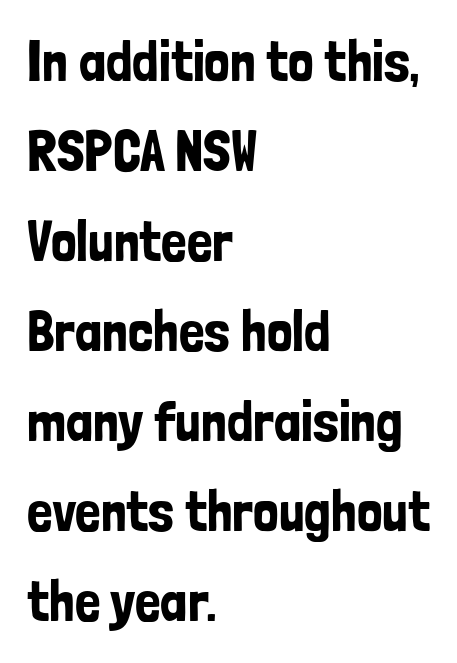
{"serif": "no", "italic": "no", "width": "condensed", "stroke_contrast": "low", "x_height": "medium", "monospaced": "no", "underline": "no", "align": "left", "line_spacing": "normal", "line_spacing_ratio": 1.58, "letter_spacing": "normal", "letter_spacing_em": 0.0, "glyph_px": 57}
